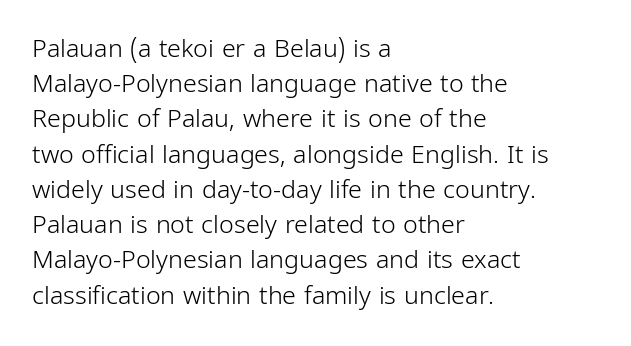
{"italic": "no", "bold": "no", "underline": "no", "align": "left", "line_spacing": "normal", "line_spacing_ratio": 1.41, "letter_spacing": "normal", "letter_spacing_em": 0.0, "glyph_px": 25}
